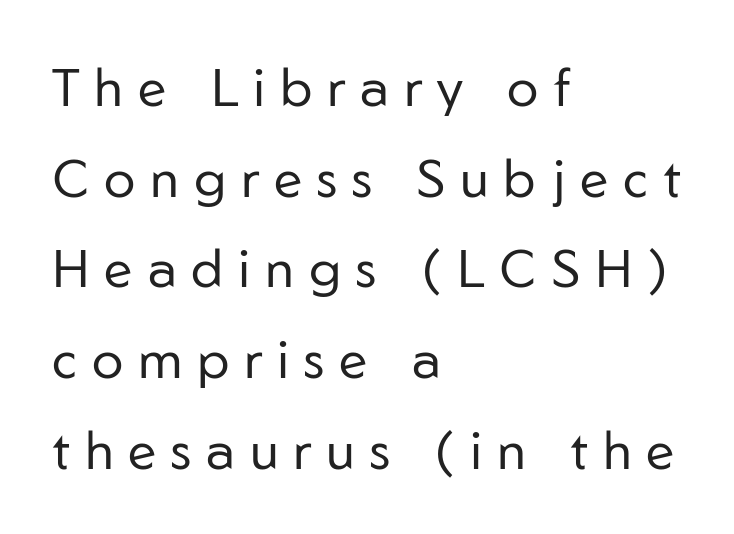
Q: Is the text bold? A: No.
Q: Is the text italic (slanted)? A: No, it is upright.
Q: Is the typeface a serif or a sans-serif typeface? A: Sans-serif.
Q: Is the text underlined? A: No.
Q: How is the paragraph aligned? A: Left-aligned.
Q: Is the spacing between letters normal or unusually wide? A: Unusually wide.
Q: Width (condensed, normal, or wide)? A: Normal.
Q: Stroke contrast? A: Low.
Q: x-height? A: Medium.
Q: Monospaced? A: No.
